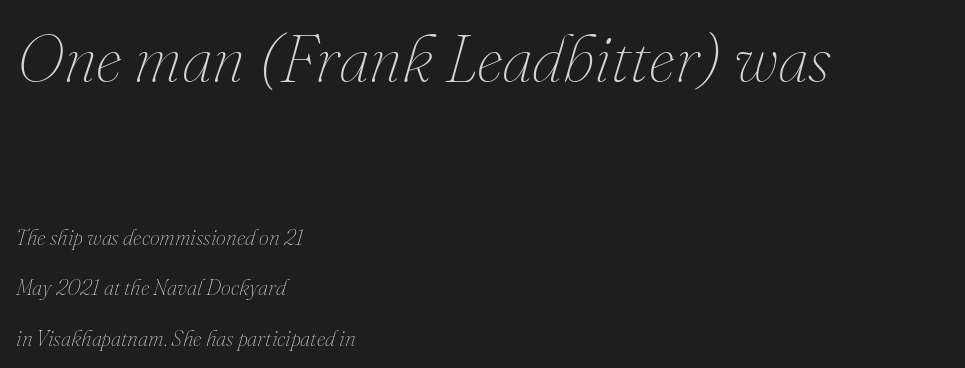
Look at the tracking — it's just the regular setting, nothing added. A typesetter would call this leading open, well beyond the default. Size hierarchy here favors the leading block over the trailing one. Here the designer chose a conventional face with non-uniform glyph widths.
